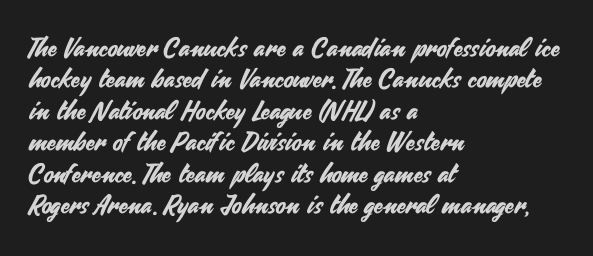
Tracking value appears to be zero — textbook default spacing. Short and long lines alike share a common starting point at left. A bare baseline throughout the passage.
